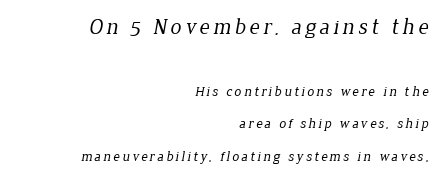
Q: Is the text bold? A: No.
Q: Is the text underlined? A: No.
Q: How is the paragraph aligned? A: Right-aligned.
Q: Is the spacing between lines tight, normal or loose? A: Loose.
Q: Which block of text is set in a larger size, the first (top) or the second (bottom)? A: The first (top) one.
